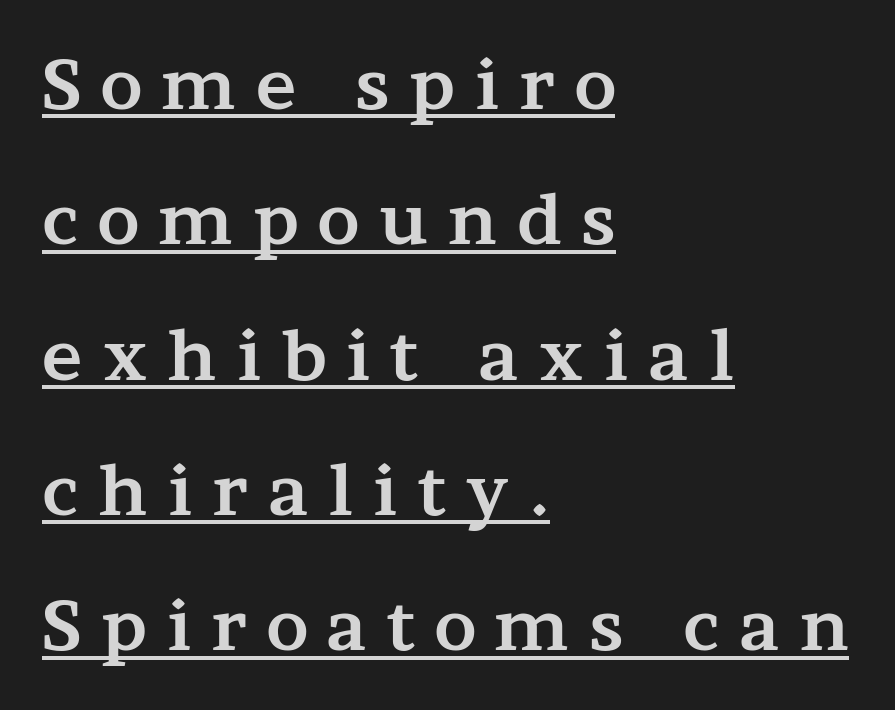
Caption: multi-line text, flush left, ragged right. Compared with typical paragraphs, the rows here are farther apart. The characters look thick and weighty, a clear bold. The words here are underlined. Note the varied advance widths — an 'i' is clearly narrower than an 'm'.
